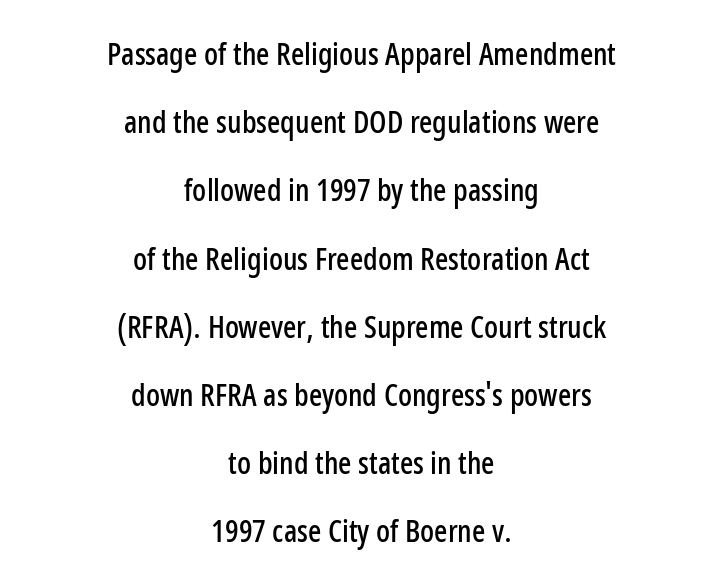
The image shows 31 px condensed sans-serif type, upright; set centered, loose line spacing (2.2x), normal letter spacing, not underlined; low stroke contrast and a medium x-height.
